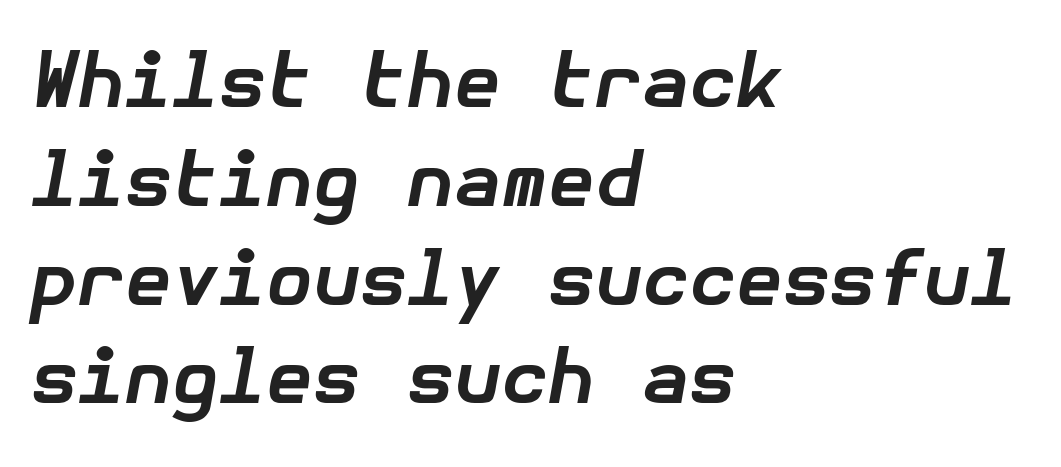
The image shows 76 px bold type, italic (leaning right); set left-aligned, normal line spacing (1.3x), normal letter spacing, not underlined; low stroke contrast and a medium x-height.
